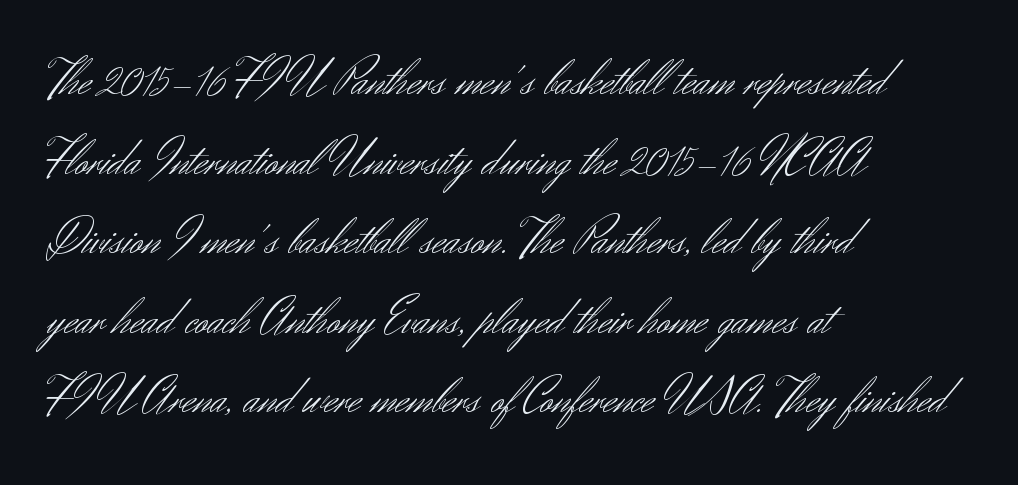
{"serif": "no", "bold": "no", "weight": "light", "width": "normal", "stroke_contrast": "medium", "x_height": "small", "monospaced": "no", "underline": "no", "align": "left", "line_spacing": "normal", "line_spacing_ratio": 1.56, "letter_spacing": "normal", "letter_spacing_em": 0.0, "glyph_px": 51}
